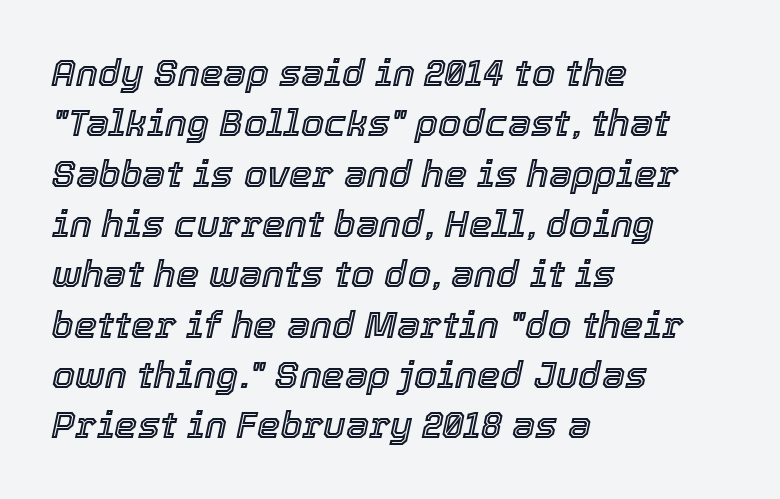
Is the letter spacing exaggerated? No — it looks like the ordinary default. Looking at the ascenders, they clearly lean. The passage shown is not underscored anywhere. The paragraph has a hard left edge and a soft right edge. These lines are rendered in a variable-pitch font. The lines sit at an ordinary, default distance from one another.
